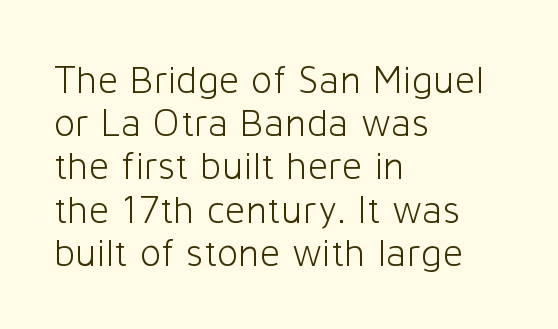
Q: Is the text bold? A: No.
Q: Is the text italic (slanted)? A: No, it is upright.
Q: Is the typeface a serif or a sans-serif typeface? A: Sans-serif.
Q: Is the text underlined? A: No.
Q: How is the paragraph aligned? A: Left-aligned.
Q: Is the spacing between letters normal or unusually wide? A: Normal.
Q: Is the spacing between lines tight, normal or loose? A: Tight.
Q: Width (condensed, normal, or wide)? A: Normal.
Q: Stroke contrast? A: Low.
Q: x-height? A: Medium.
Q: Monospaced? A: No.
